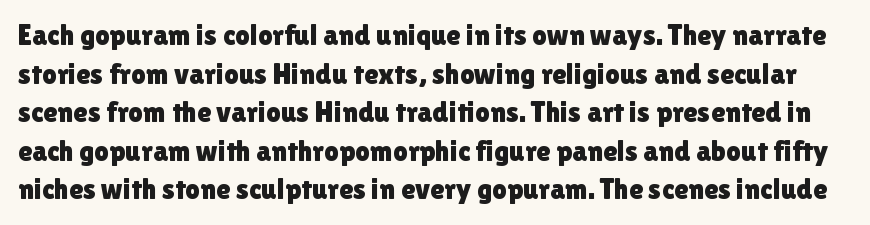
The face used here is proportionally spaced, like ordinary book or web type. Rows of type keep a routine distance in the vertical direction. Do the letters lean? They stand straight. The tracking reads as untouched default to a designer's eye. The words here are not underlined. Serif or sans? Sans — the stroke terminals are bare.
